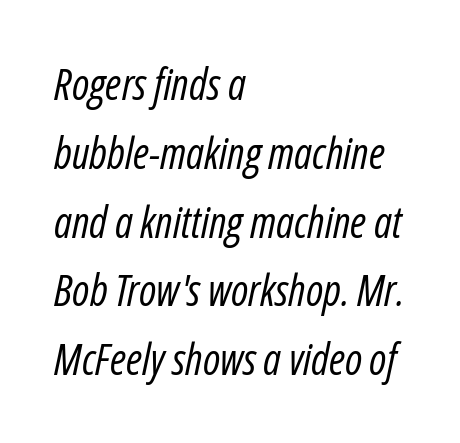
{"italic": "yes", "lean": "right", "slant_degrees": 12, "bold": "no", "weight": "regular", "width": "condensed", "stroke_contrast": "low", "x_height": "medium", "monospaced": "no", "underline": "no", "align": "left", "line_spacing": "normal", "line_spacing_ratio": 1.6, "letter_spacing": "normal", "letter_spacing_em": 0.0, "glyph_px": 43}
